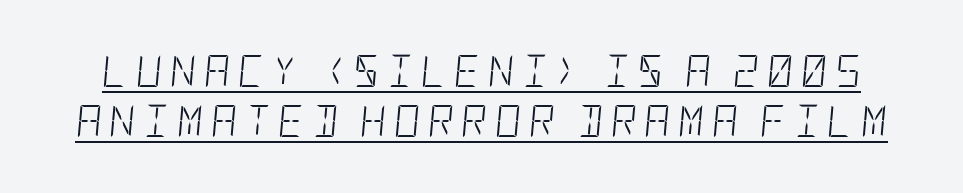
You could only call the tracking loose — the letters float apart. The cut favours lightness, reaching ordinary text weight at its darkest. Italic: yes, the glyphs are oblique. The rendered words wear a rule along their underside. Honestly, the row spacing looks completely unremarkable.
